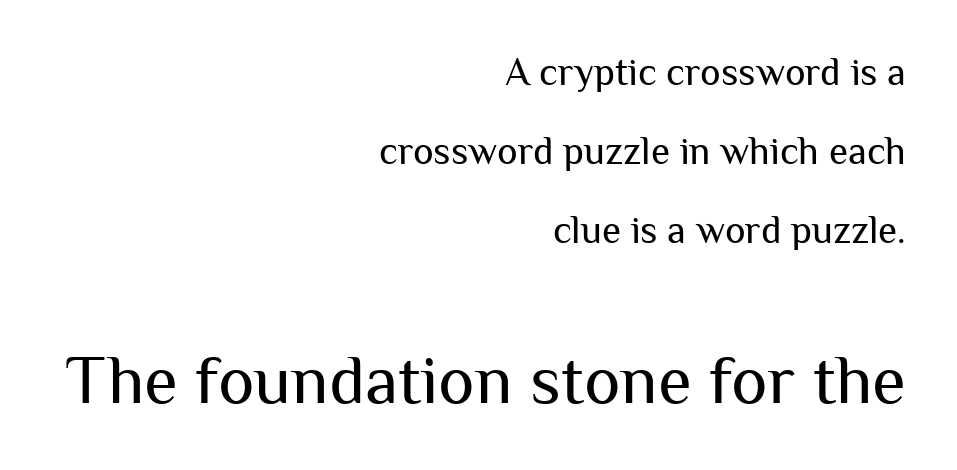
Q: Is the text bold? A: No.
Q: Is the text italic (slanted)? A: No, it is upright.
Q: Is the typeface a serif or a sans-serif typeface? A: Sans-serif.
Q: Is the text underlined? A: No.
Q: How is the paragraph aligned? A: Right-aligned.
Q: Is the spacing between letters normal or unusually wide? A: Normal.
Q: Is the spacing between lines tight, normal or loose? A: Loose.
Q: Which block of text is set in a larger size, the first (top) or the second (bottom)? A: The second (bottom) one.
Q: Width (condensed, normal, or wide)? A: Normal.
Q: Stroke contrast? A: Medium.
Q: x-height? A: Medium.
Q: Monospaced? A: No.
